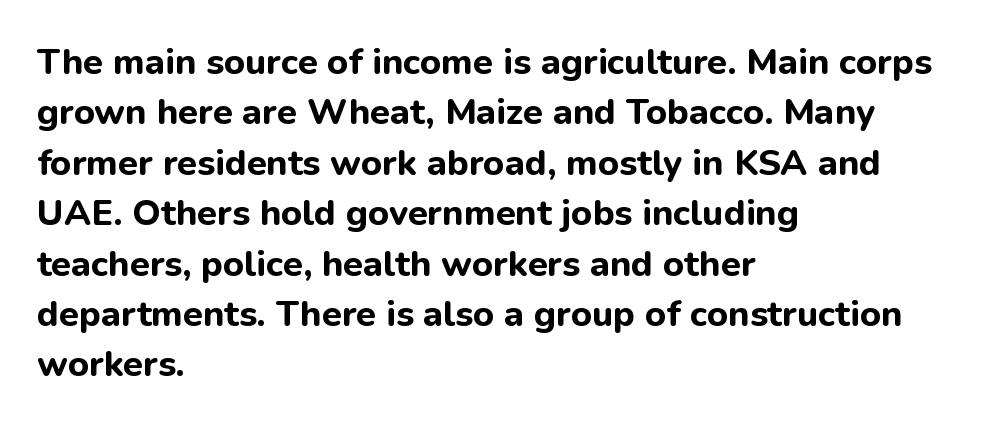
Q: Is the text bold? A: Yes.
Q: Is the text italic (slanted)? A: No, it is upright.
Q: Is the typeface a serif or a sans-serif typeface? A: Sans-serif.
Q: Is the text underlined? A: No.
Q: How is the paragraph aligned? A: Left-aligned.
Q: Is the spacing between letters normal or unusually wide? A: Normal.
Q: Is the spacing between lines tight, normal or loose? A: Normal.
Q: Width (condensed, normal, or wide)? A: Normal.
Q: Stroke contrast? A: Low.
Q: x-height? A: Medium.
Q: Monospaced? A: No.
